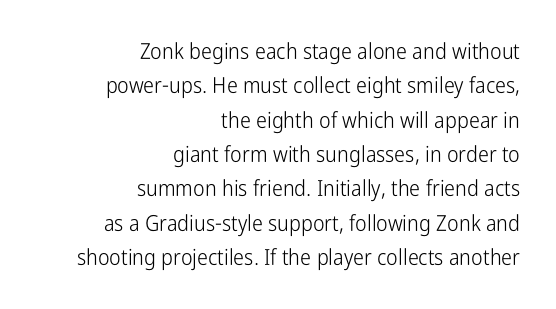
Tall strokes in this sample are plumb rather than angled. The passage is arranged like a letterhead date or caption credit — flush right. The typesetting does not lean heavy: it is not bold. Compared with typical paragraphs, the rows here are spaced about the same. A typesetter would call this zero additional tracking. The specimen omits any rule beneath the text block's lines.
